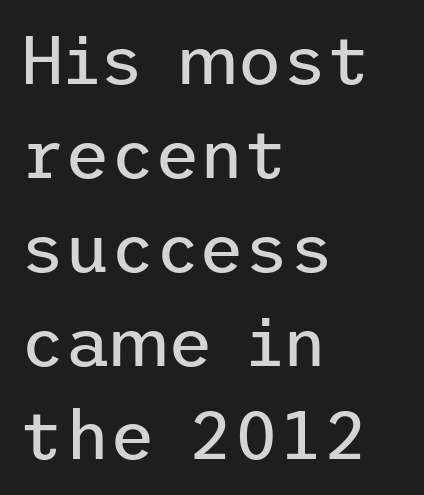
No heavy texture on the line: the type isn't bold. The font family rendered here belongs to the sans-serif group. The axis of the letterforms is exactly vertical. The gaps between neighbouring characters are ordinary and unremarkable. Just letters on the line, the space beneath them empty.
